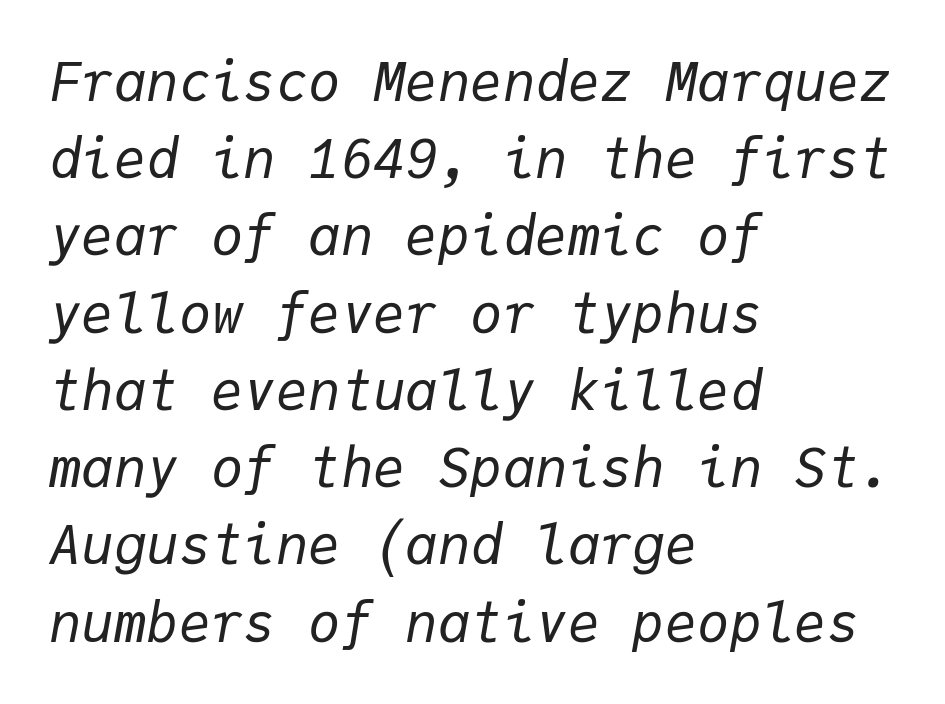
The image shows 54 px regular-weight type, italic (leaning right), monospaced; set left-aligned, normal line spacing (1.43x), normal letter spacing, not underlined; low stroke contrast and a medium x-height.
